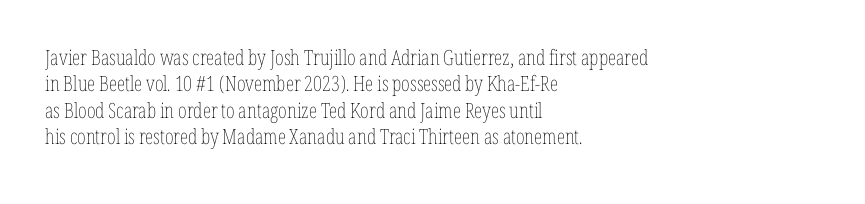
{"italic": "no", "bold": "no", "underline": "no", "align": "left", "line_spacing": "normal", "line_spacing_ratio": 1.26, "letter_spacing": "normal", "letter_spacing_em": 0.0, "glyph_px": 21}
